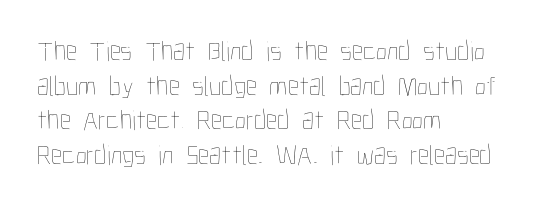
Plain, unruled lines of type. No heavy texture on the line: the type isn't bold. The letters stand upright; this is a roman face. The paragraph has a hard left edge and a soft right edge.
